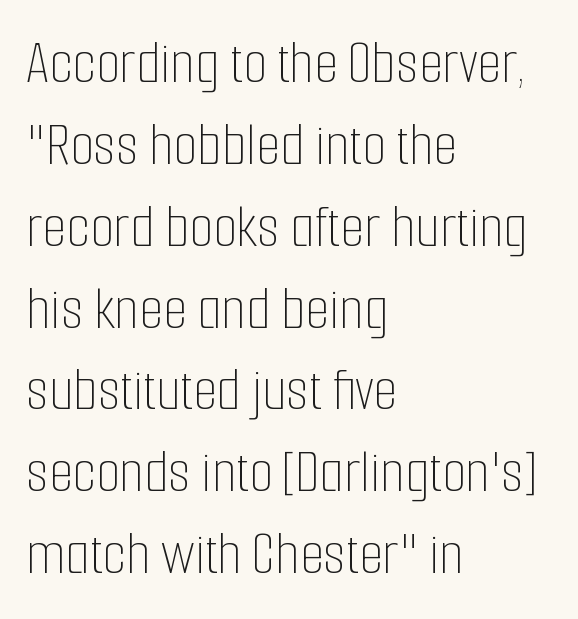
{"italic": "no", "bold": "no", "weight": "thin", "width": "condensed", "stroke_contrast": "low", "x_height": "medium", "monospaced": "no", "underline": "no", "align": "left", "line_spacing": "normal", "line_spacing_ratio": 1.32, "letter_spacing": "normal", "letter_spacing_em": 0.0, "glyph_px": 62}
